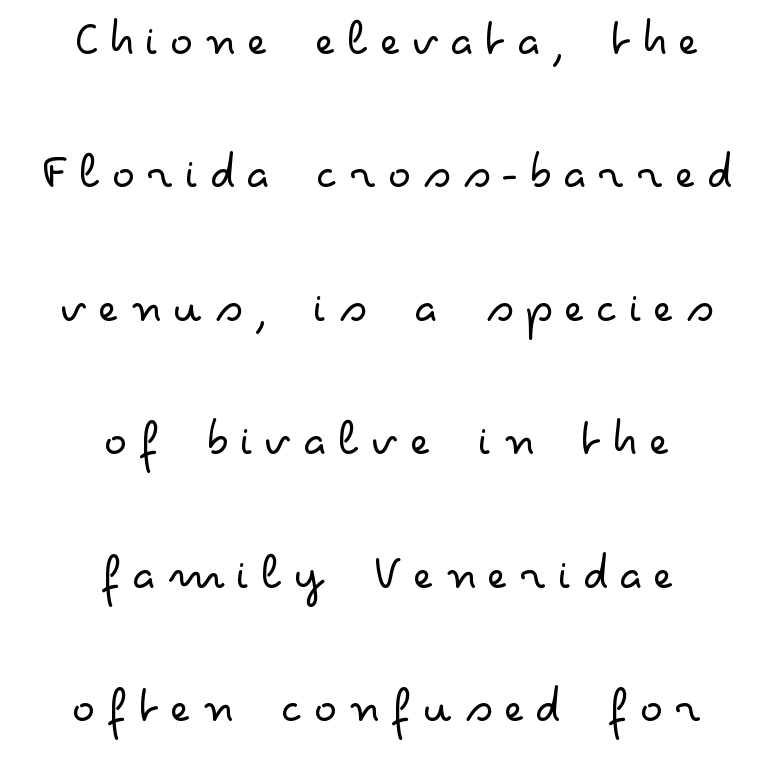
The image shows 54 px light, wide sans-serif type, upright; set centered, loose line spacing (2.47x), unusually wide letter spacing (+0.2 em), not underlined; low stroke contrast and a small x-height.
